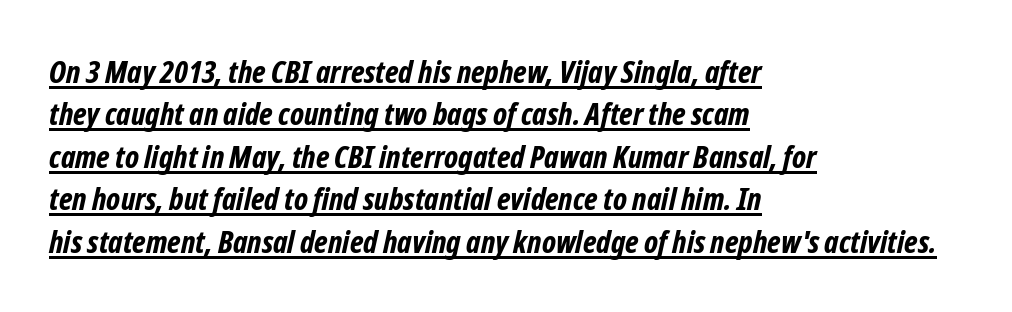
{"serif": "no", "bold": "yes", "weight": "bold", "width": "condensed", "stroke_contrast": "low", "x_height": "medium", "monospaced": "no", "underline": "yes", "align": "left", "line_spacing": "normal", "line_spacing_ratio": 1.37, "letter_spacing": "normal", "letter_spacing_em": 0.0, "glyph_px": 31}
